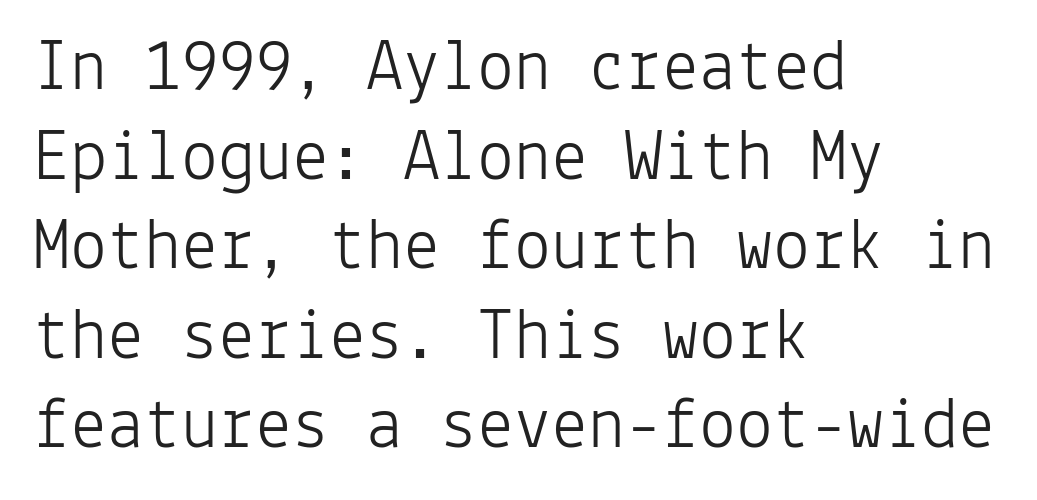
The image shows 74 px light sans-serif type, upright, monospaced; set left-aligned, line spacing 1.21x, normal letter spacing, not underlined; low stroke contrast and a medium x-height.
